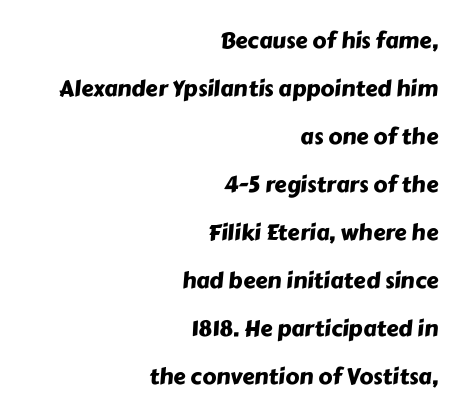
{"underline": "no", "align": "right", "line_spacing": "loose", "line_spacing_ratio": 2.18, "letter_spacing": "normal", "letter_spacing_em": 0.0, "glyph_px": 22}
